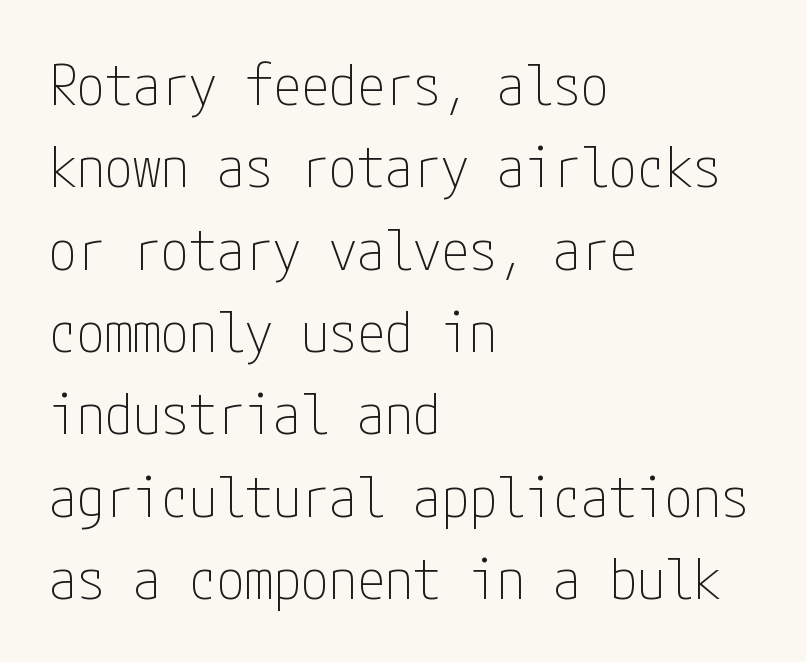
{"serif": "no", "italic": "no", "bold": "no", "weight": "thin", "width": "condensed", "stroke_contrast": "low", "x_height": "medium", "underline": "no", "align": "left", "line_spacing": "normal", "line_spacing_ratio": 1.47, "letter_spacing": "normal", "letter_spacing_em": 0.0, "glyph_px": 56}
